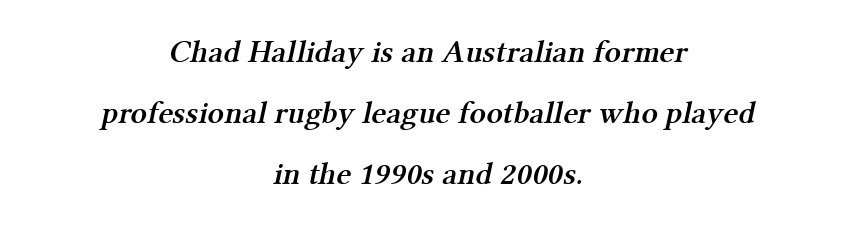
Q: Is the text bold? A: Semi-bold.
Q: Is the typeface a serif or a sans-serif typeface? A: Serif.
Q: Is the text underlined? A: No.
Q: How is the paragraph aligned? A: Centered.
Q: Is the spacing between letters normal or unusually wide? A: Normal.
Q: Is the spacing between lines tight, normal or loose? A: Loose.
Q: Width (condensed, normal, or wide)? A: Normal.
Q: Stroke contrast? A: Medium.
Q: x-height? A: Medium.
Q: Monospaced? A: No.
